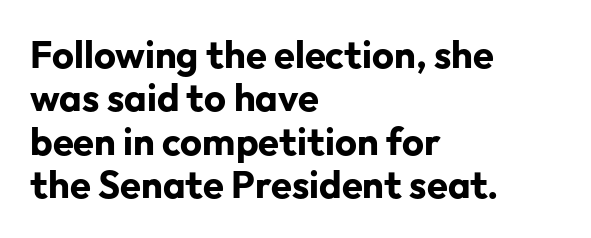
The image shows 38 px bold sans-serif type, upright; set left-aligned, tight line spacing (1.14x), normal letter spacing, not underlined; low stroke contrast and a medium x-height.
